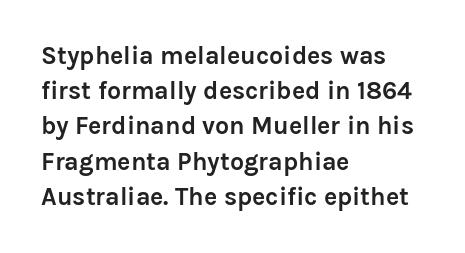
Q: Is the text bold? A: Yes.
Q: Is the text italic (slanted)? A: No, it is upright.
Q: Is the text underlined? A: No.
Q: How is the paragraph aligned? A: Left-aligned.
Q: Is the spacing between letters normal or unusually wide? A: Normal.
Q: Is the spacing between lines tight, normal or loose? A: Normal.
